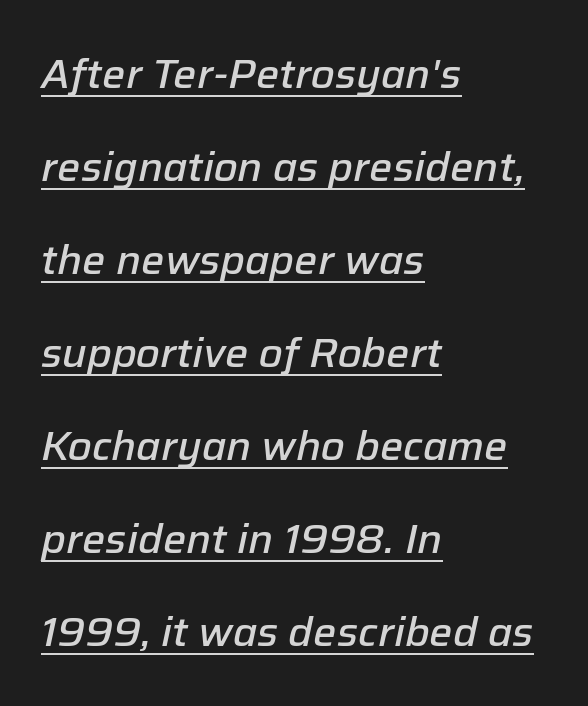
Q: Is the text bold? A: Semi-bold.
Q: Is the text italic (slanted)? A: Yes, it leans right by about 12 degrees.
Q: Is the text underlined? A: Yes.
Q: How is the paragraph aligned? A: Left-aligned.
Q: Is the spacing between letters normal or unusually wide? A: Normal.
Q: Is the spacing between lines tight, normal or loose? A: Loose.
Q: Width (condensed, normal, or wide)? A: Normal.
Q: Stroke contrast? A: Low.
Q: x-height? A: Medium.
Q: Monospaced? A: No.
